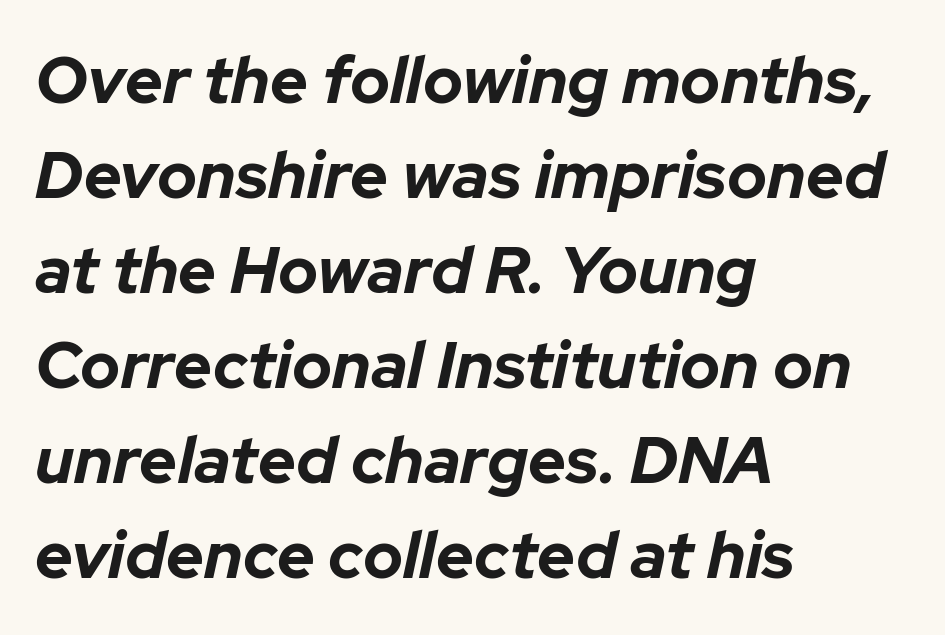
A typesetter would call this proportional, since set widths differ per character. Descenders hang freely into open space. In CSS terms this would be text-align: left. Observe the lean: these are italic letterforms.
